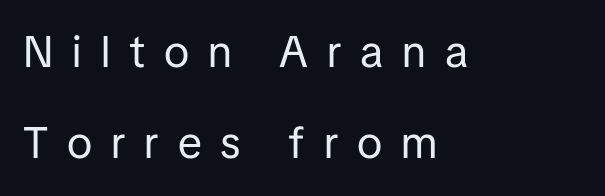
{"serif": "no", "italic": "no", "bold": "no", "weight": "regular", "width": "normal", "stroke_contrast": "low", "x_height": "medium", "monospaced": "no", "underline": "no", "align": "left", "line_spacing": "loose", "line_spacing_ratio": 2.07, "letter_spacing": "wide", "letter_spacing_em": 0.43, "glyph_px": 44}
